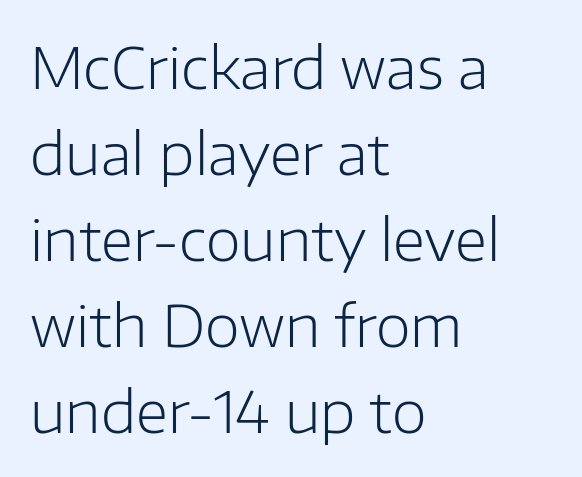
{"serif": "no", "italic": "no", "bold": "no", "weight": "light", "width": "normal", "stroke_contrast": "low", "x_height": "medium", "monospaced": "no", "underline": "no", "align": "left", "line_spacing": "normal", "line_spacing_ratio": 1.51, "letter_spacing": "normal", "letter_spacing_em": 0.0, "glyph_px": 57}
